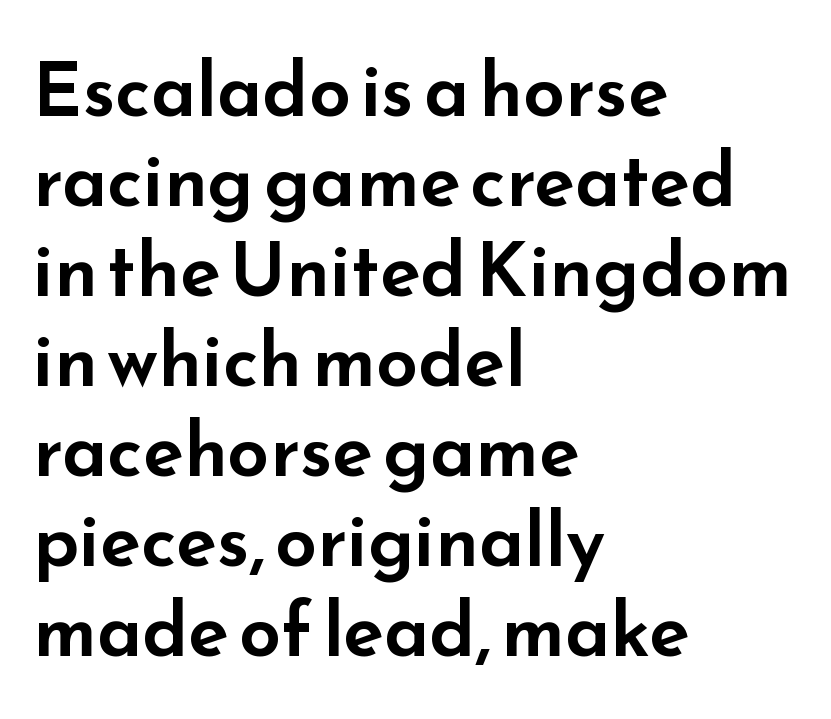
{"serif": "no", "italic": "no", "width": "wide", "stroke_contrast": "low", "x_height": "small", "monospaced": "no", "underline": "no", "align": "left", "line_spacing_ratio": 1.2, "letter_spacing": "normal", "letter_spacing_em": 0.0, "glyph_px": 75}
